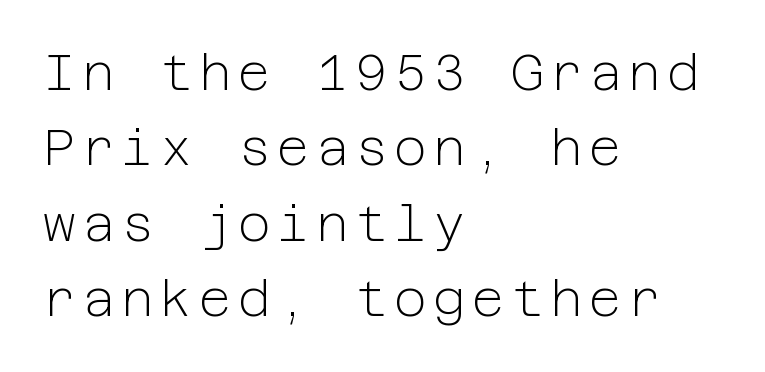
Q: Is the text bold? A: No.
Q: Is the text italic (slanted)? A: No, it is upright.
Q: Is the typeface a serif or a sans-serif typeface? A: Sans-serif.
Q: Is the text underlined? A: No.
Q: How is the paragraph aligned? A: Left-aligned.
Q: Is the spacing between lines tight, normal or loose? A: Normal.
Q: Width (condensed, normal, or wide)? A: Normal.
Q: Stroke contrast? A: Low.
Q: x-height? A: Medium.
